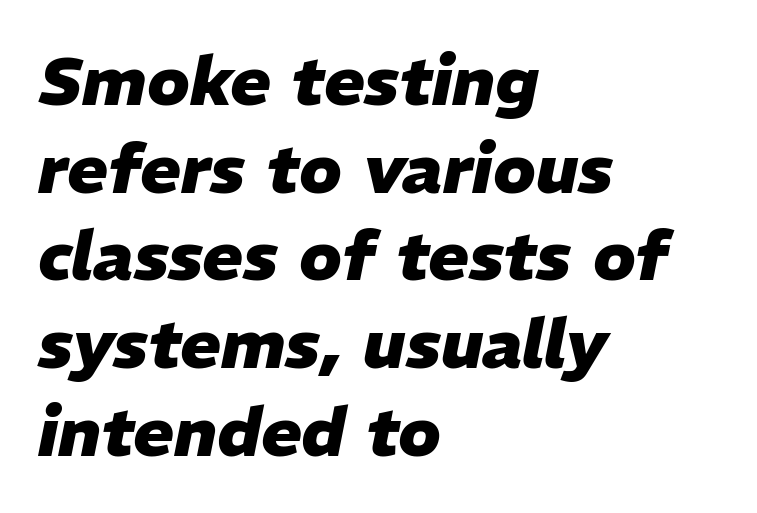
The image shows 68 px heavy type, italic (leaning right); set left-aligned, normal line spacing (1.29x), normal letter spacing, not underlined; low stroke contrast and a medium x-height.
